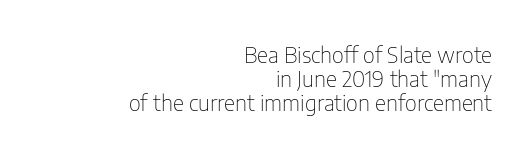
The image shows 22 px text type, upright; set right-aligned, tight line spacing (1.1x), normal letter spacing, not underlined.
